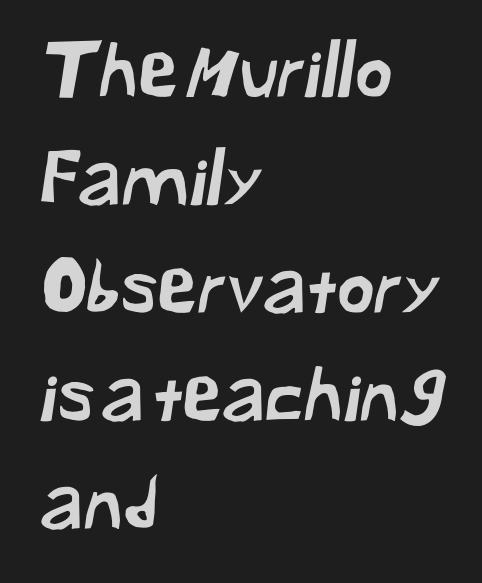
The image shows 73 px sans-serif type; set left-aligned, normal line spacing (1.48x), normal letter spacing, not underlined; low stroke contrast and a medium x-height.
